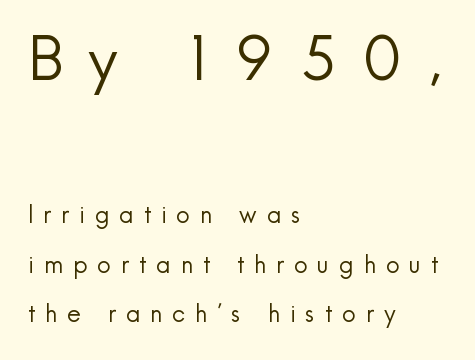
The image shows 61 px regular-weight sans-serif type, upright; set left-aligned, loose line spacing (2.06x), unusually wide letter spacing (+0.42 em), not underlined; the first (top) block is 2.54x larger; a small x-height.
